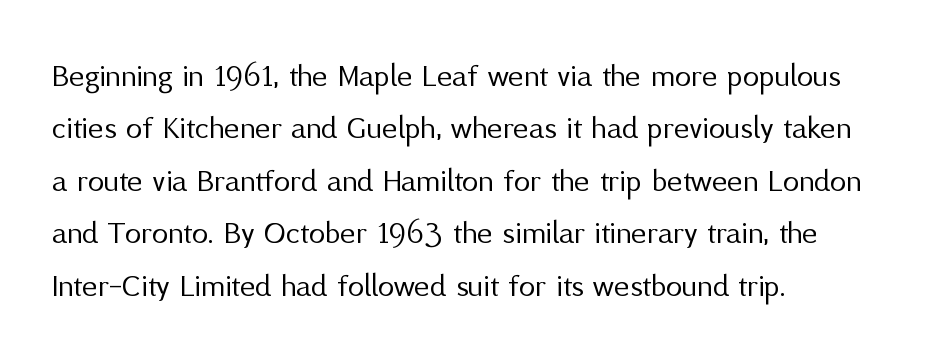
{"serif": "no", "italic": "no", "bold": "no", "weight": "regular", "width": "normal", "stroke_contrast": "medium", "x_height": "medium", "monospaced": "no", "underline": "no", "align": "left", "line_spacing": "normal", "line_spacing_ratio": 1.59, "letter_spacing": "normal", "letter_spacing_em": 0.0, "glyph_px": 33}
